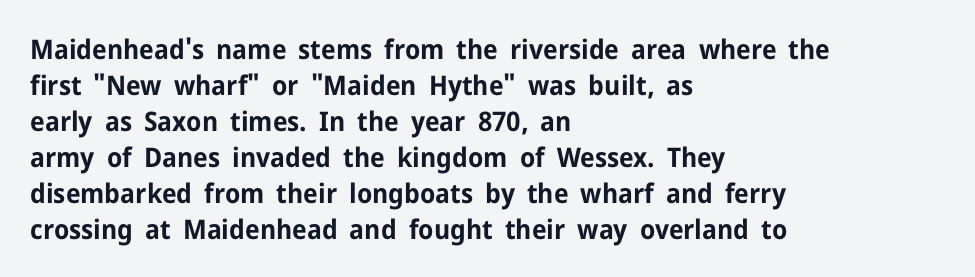
Is there much room between lines? A standard amount, neither cramped nor airy. This rendering features lettering with no underline. The typography opts for an upright posture over an oblique one. Standard letterfit; no display-style spreading of the glyphs. Line starts are locked; line ends wander. Heavy-handed strokes throughout: this text is bold.
